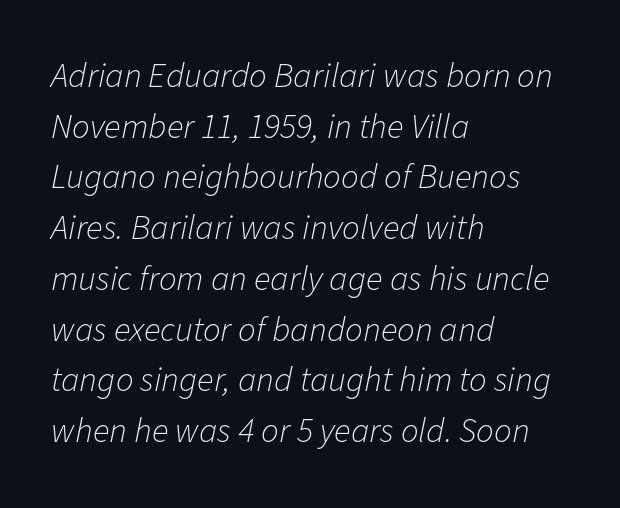
The image shows 35 px light type, italic (leaning right); set left-aligned, normal line spacing (1.45x), normal letter spacing, not underlined; low stroke contrast and a medium x-height.
